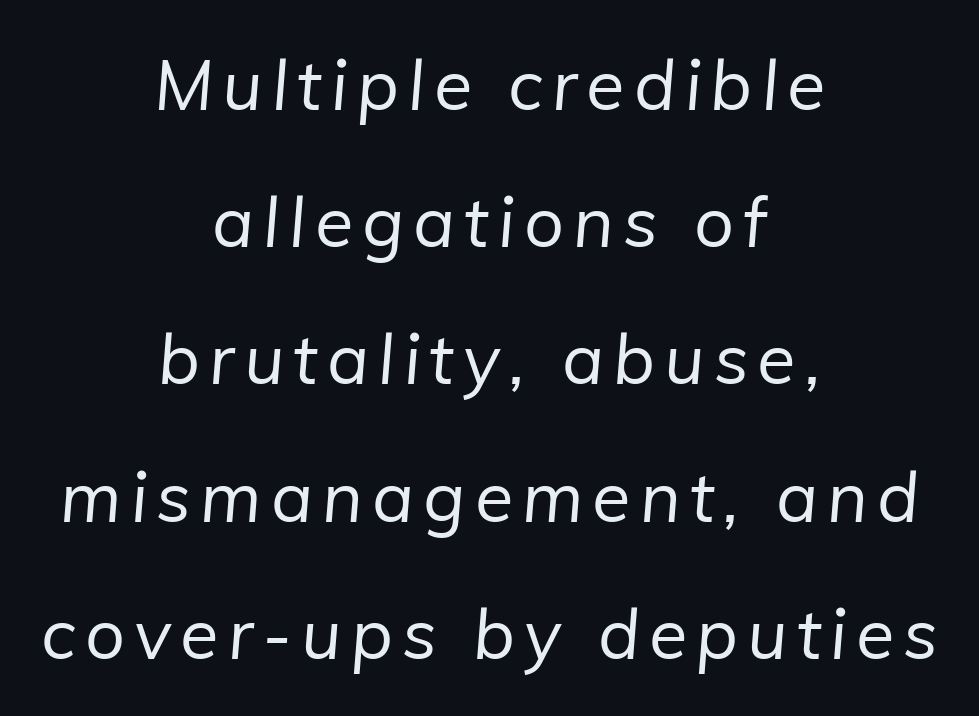
{"serif": "no", "bold": "no", "weight": "regular", "width": "normal", "stroke_contrast": "low", "x_height": "medium", "monospaced": "no", "underline": "no", "align": "center", "line_spacing": "loose", "line_spacing_ratio": 1.96, "glyph_px": 70}
